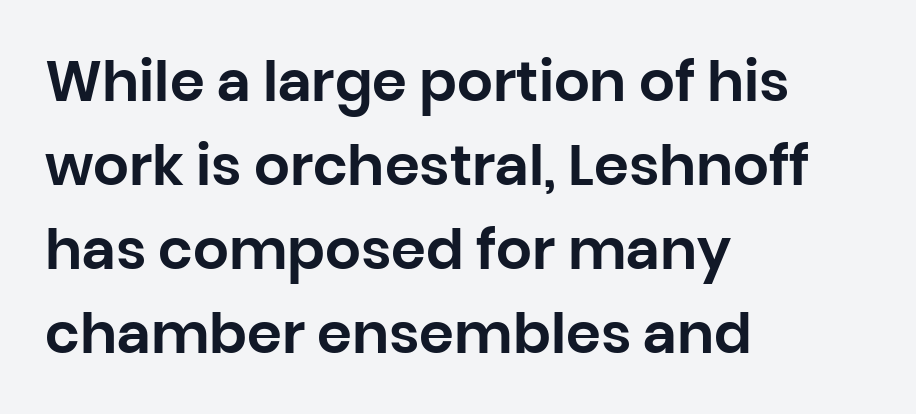
The image shows 56 px sans-serif type, upright; set left-aligned, normal line spacing (1.5x), normal letter spacing, not underlined; low stroke contrast and a large x-height.
